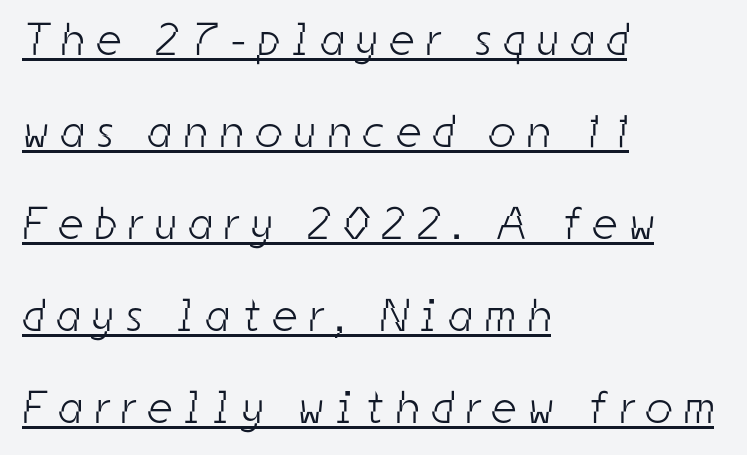
{"serif": "no", "bold": "no", "weight": "light", "width": "condensed", "stroke_contrast": "low", "x_height": "medium", "monospaced": "no", "underline": "yes", "align": "left", "line_spacing": "loose", "line_spacing_ratio": 2.0, "letter_spacing": "wide", "letter_spacing_em": 0.28, "glyph_px": 46}
